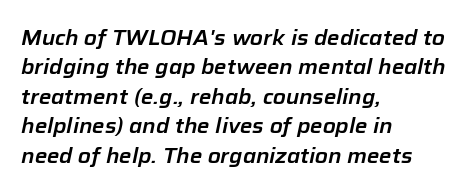
Q: Is the text italic (slanted)? A: Yes, it leans right by about 12 degrees.
Q: Is the text underlined? A: No.
Q: How is the paragraph aligned? A: Left-aligned.
Q: Is the spacing between letters normal or unusually wide? A: Normal.
Q: Is the spacing between lines tight, normal or loose? A: Normal.
